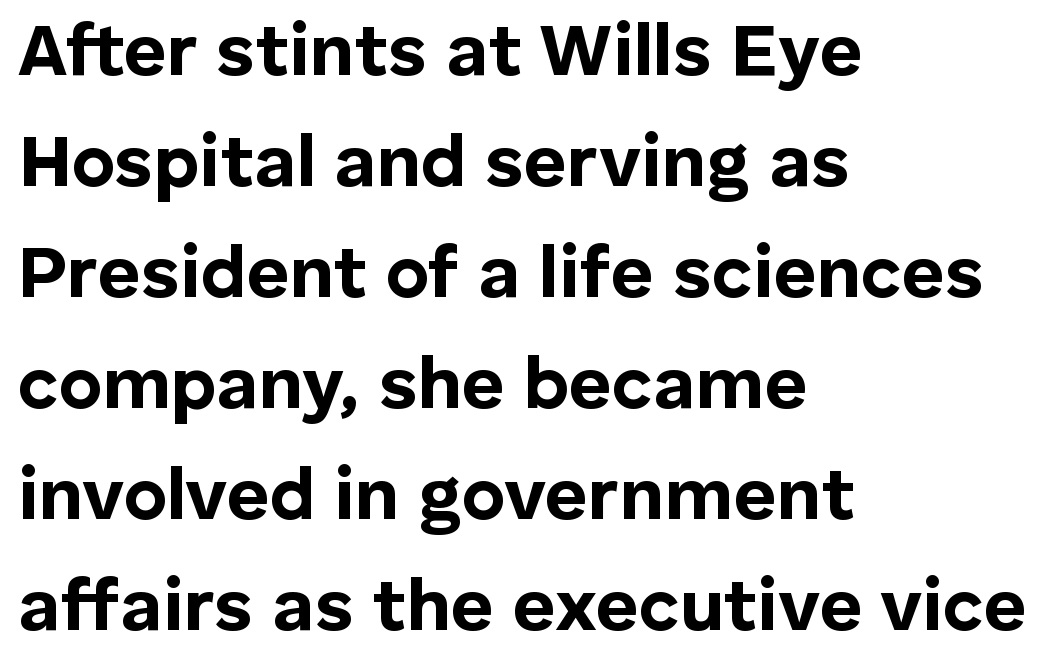
{"serif": "no", "italic": "no", "bold": "yes", "weight": "bold", "width": "normal", "stroke_contrast": "low", "x_height": "medium", "monospaced": "no", "underline": "no", "align": "left", "line_spacing": "normal", "line_spacing_ratio": 1.5, "letter_spacing": "normal", "letter_spacing_em": 0.0, "glyph_px": 74}
